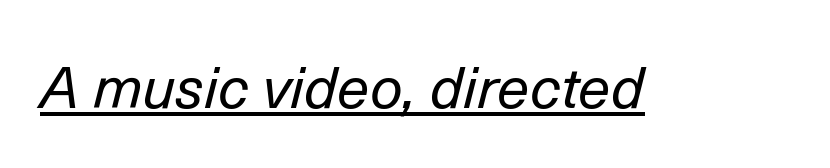
This rendering features underlined lettering. Stroke mass is kept to a normal reading level or below. Here the designer chose a conventional face with non-uniform glyph widths. You can tell it's italic because the verticals aren't actually vertical. The letterforms sit shoulder to shoulder at normal distance.
